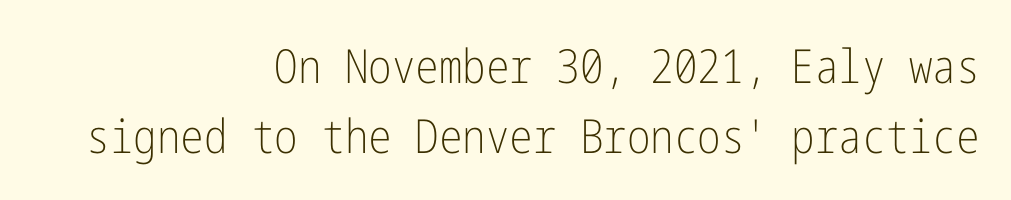
{"serif": "no", "italic": "no", "bold": "no", "weight": "light", "width": "condensed", "stroke_contrast": "low", "x_height": "medium", "underline": "no", "align": "right", "line_spacing": "normal", "line_spacing_ratio": 1.5, "letter_spacing": "normal", "letter_spacing_em": 0.0, "glyph_px": 47}
